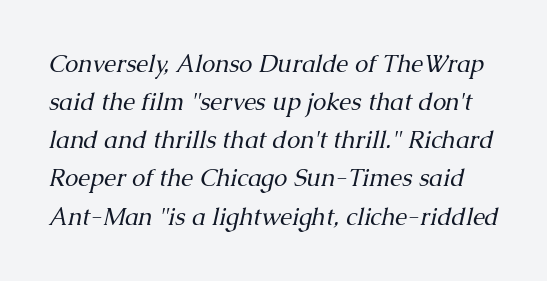
{"italic": "yes", "lean": "right", "slant_degrees": 13, "bold": "no", "underline": "no", "line_spacing": "normal", "line_spacing_ratio": 1.59, "letter_spacing": "normal", "letter_spacing_em": 0.0, "glyph_px": 24}
